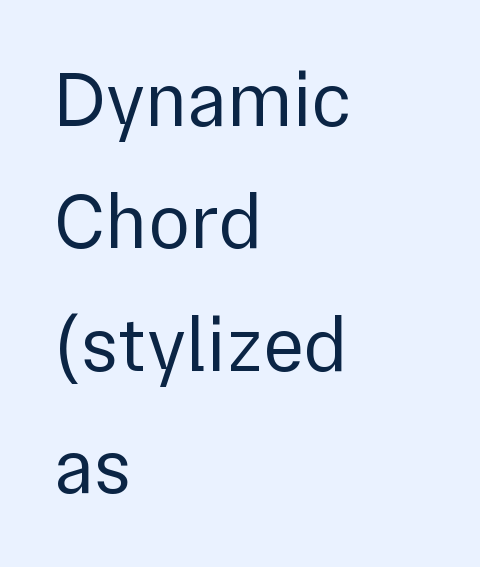
{"serif": "no", "italic": "no", "bold": "no", "weight": "regular", "width": "normal", "stroke_contrast": "low", "x_height": "medium", "monospaced": "no", "underline": "no", "align": "left", "line_spacing": "normal", "line_spacing_ratio": 1.57, "letter_spacing": "normal", "letter_spacing_em": 0.0, "glyph_px": 78}
